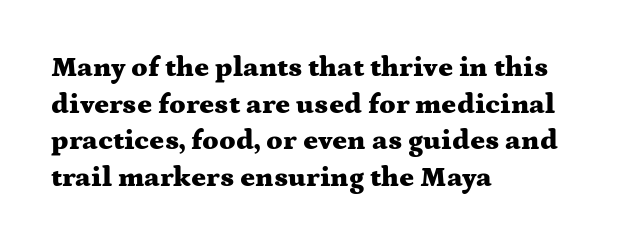
Q: Is the text bold? A: Yes.
Q: Is the text italic (slanted)? A: No, it is upright.
Q: Is the typeface a serif or a sans-serif typeface? A: Serif.
Q: Is the text underlined? A: No.
Q: How is the paragraph aligned? A: Left-aligned.
Q: Is the spacing between letters normal or unusually wide? A: Normal.
Q: Is the spacing between lines tight, normal or loose? A: Normal.
Q: Width (condensed, normal, or wide)? A: Wide.
Q: Stroke contrast? A: Medium.
Q: x-height? A: Medium.
Q: Monospaced? A: No.
